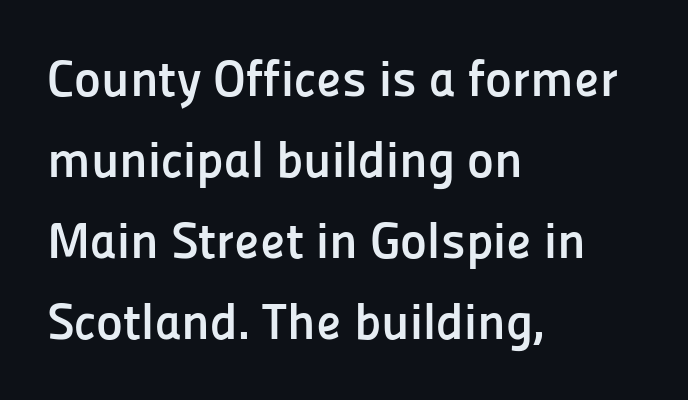
The image shows 51 px semibold sans-serif type, upright; set left-aligned, normal line spacing (1.59x), normal letter spacing, not underlined; low stroke contrast and a medium x-height.
